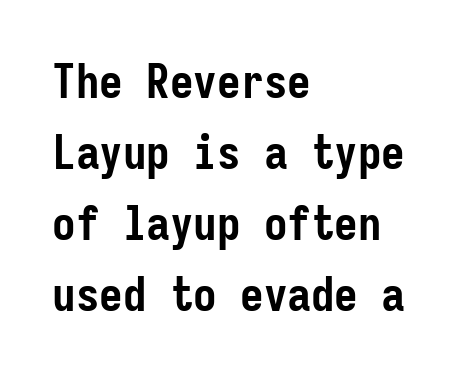
The image shows 47 px semibold, condensed sans-serif type, upright, monospaced; set left-aligned, normal line spacing (1.51x), normal letter spacing, not underlined; low stroke contrast and a medium x-height.
